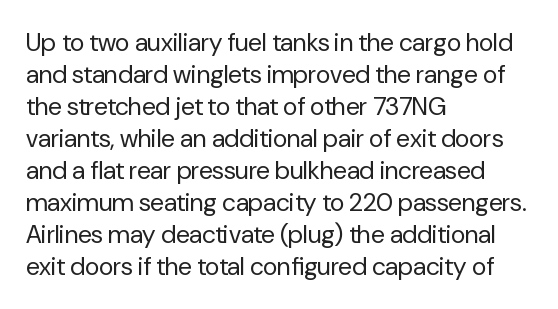
Glance below the letters and you will spot only blank space. The weight tops out at a normal text grade. Teacher's note: observe the even left margin — that is flush-left alignment. Interline gaps are of average width in this sample. In terms of posture, this sample is upright.
